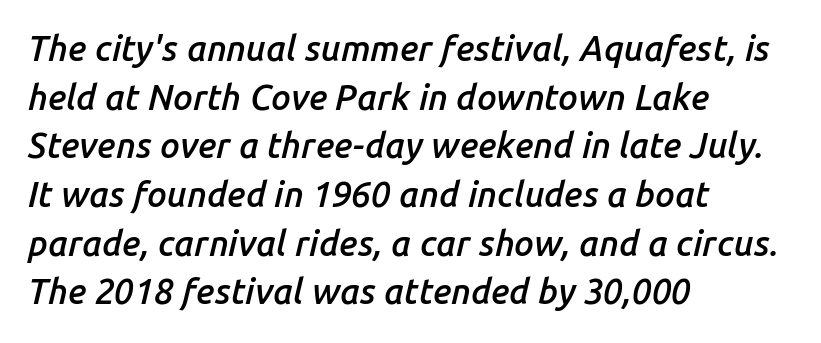
{"italic": "yes", "lean": "right", "slant_degrees": 14, "bold": "semi", "weight": "semibold", "width": "normal", "stroke_contrast": "low", "x_height": "medium", "monospaced": "no", "underline": "no", "align": "left", "line_spacing": "normal", "line_spacing_ratio": 1.39, "letter_spacing": "normal", "letter_spacing_em": 0.0, "glyph_px": 35}
